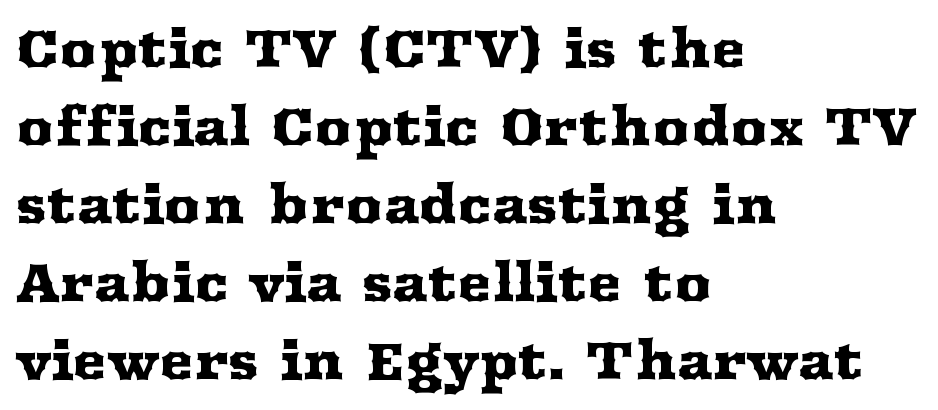
Q: Is the text italic (slanted)? A: No, it is upright.
Q: Is the typeface a serif or a sans-serif typeface? A: Serif.
Q: Is the text underlined? A: No.
Q: How is the paragraph aligned? A: Left-aligned.
Q: Is the spacing between letters normal or unusually wide? A: Normal.
Q: Is the spacing between lines tight, normal or loose? A: Normal.
Q: Width (condensed, normal, or wide)? A: Wide.
Q: Stroke contrast? A: Medium.
Q: x-height? A: Medium.
Q: Monospaced? A: No.
